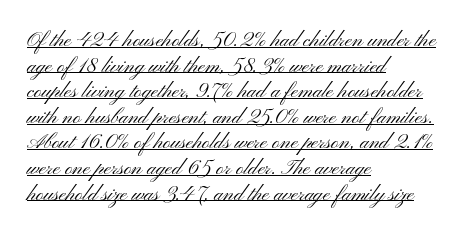
Q: Is the text bold? A: No.
Q: Is the text italic (slanted)? A: Yes.
Q: Is the text underlined? A: Yes.
Q: How is the paragraph aligned? A: Left-aligned.
Q: Is the spacing between letters normal or unusually wide? A: Normal.
